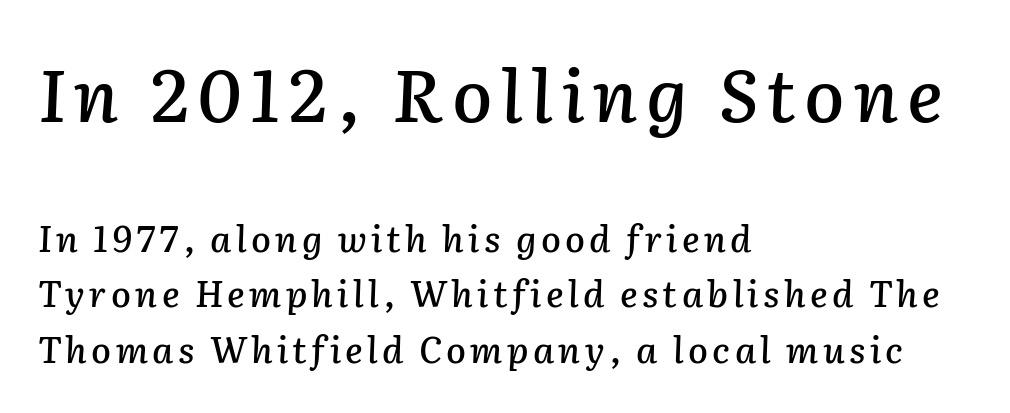
Q: Is the text italic (slanted)? A: Yes, it leans right by about 2 degrees.
Q: Is the text underlined? A: No.
Q: How is the paragraph aligned? A: Left-aligned.
Q: Is the spacing between lines tight, normal or loose? A: Normal.
Q: Which block of text is set in a larger size, the first (top) or the second (bottom)? A: The first (top) one.
Q: Width (condensed, normal, or wide)? A: Normal.
Q: Stroke contrast? A: Low.
Q: x-height? A: Medium.
Q: Monospaced? A: No.
